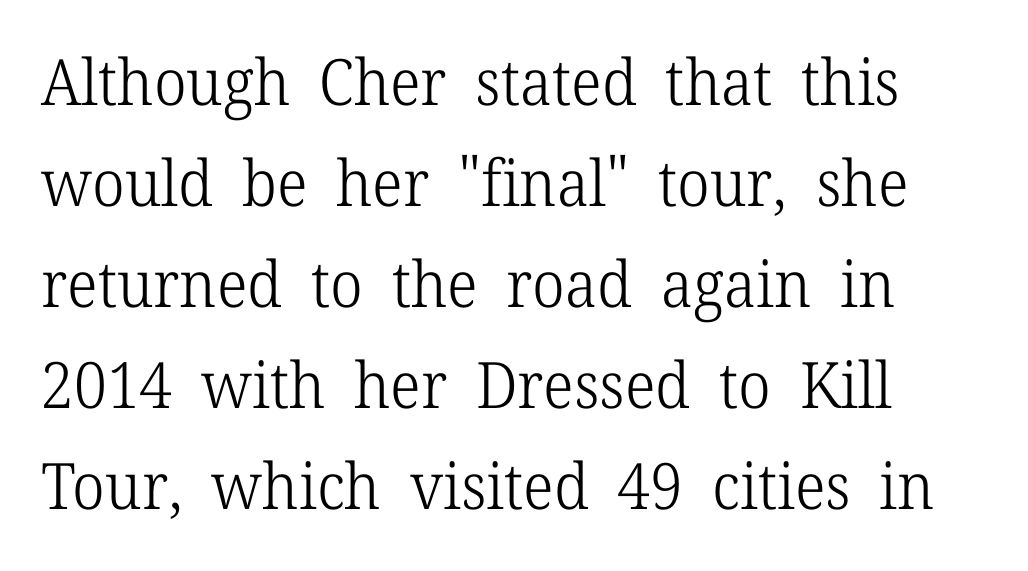
{"serif": "yes", "italic": "no", "bold": "no", "weight": "light", "width": "normal", "stroke_contrast": "low", "x_height": "medium", "monospaced": "no", "underline": "no", "align": "left", "line_spacing": "normal", "line_spacing_ratio": 1.58, "letter_spacing": "normal", "letter_spacing_em": 0.0, "glyph_px": 64}
